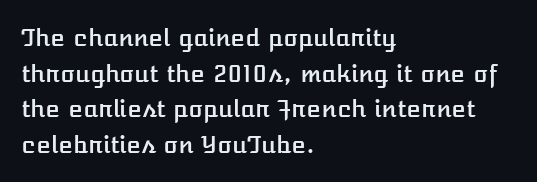
The image shows 24 px text type, upright; set left-aligned, normal line spacing (1.48x), normal letter spacing, not underlined.
